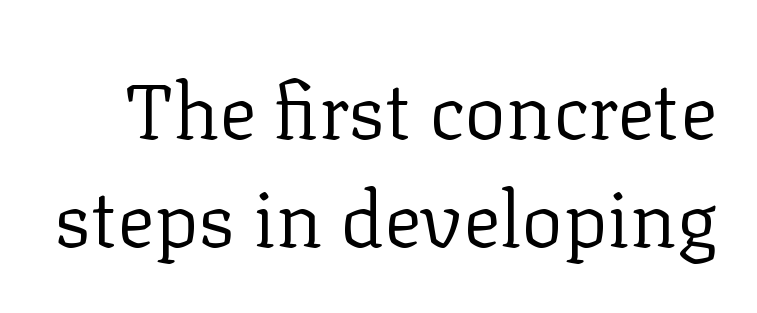
The image shows 78 px regular-weight serif type, upright; set normal line spacing (1.38x), normal letter spacing, not underlined; low stroke contrast and a medium x-height.
